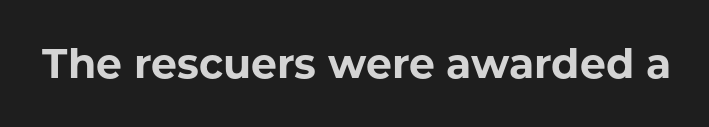
{"serif": "no", "italic": "no", "bold": "yes", "weight": "bold", "width": "normal", "stroke_contrast": "low", "x_height": "medium", "monospaced": "no", "underline": "no", "letter_spacing": "normal", "letter_spacing_em": 0.0, "glyph_px": 41}
